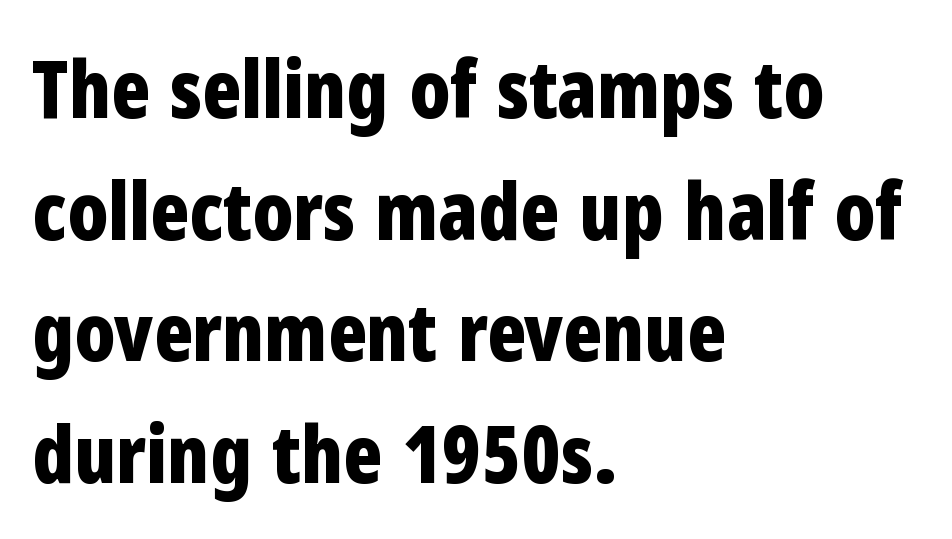
The image shows 80 px bold, condensed sans-serif type, upright; set left-aligned, normal line spacing (1.52x), normal letter spacing, not underlined; low stroke contrast and a medium x-height.
